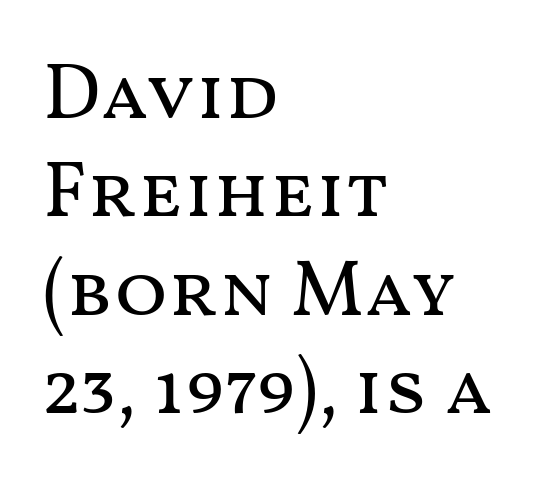
{"italic": "no", "bold": "no", "weight": "regular", "width": "wide", "stroke_contrast": "medium", "x_height": "medium", "monospaced": "no", "underline": "no", "align": "left", "line_spacing": "normal", "line_spacing_ratio": 1.26, "letter_spacing": "normal", "letter_spacing_em": 0.0, "glyph_px": 78}
